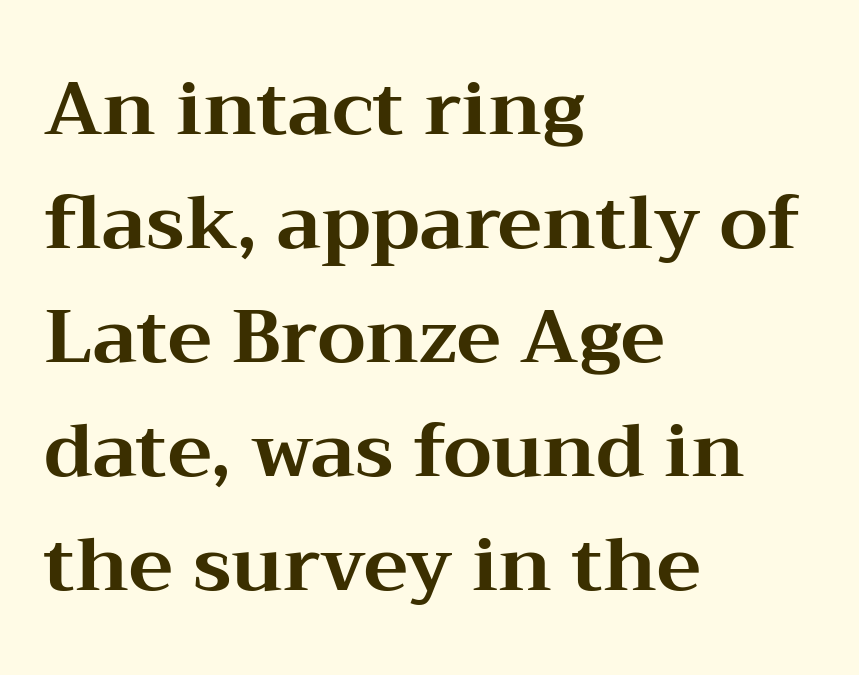
The image shows 75 px bold, wide serif type, upright; set left-aligned, normal line spacing (1.52x), normal letter spacing, not underlined; medium stroke contrast and a medium x-height.
